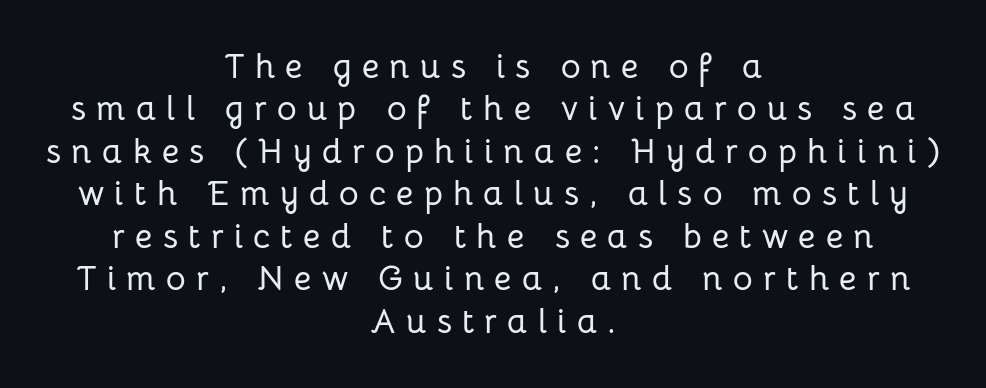
The image shows 34 px sans-serif type, upright; set centered, normal line spacing (1.25x), unusually wide letter spacing (+0.3 em), not underlined; low stroke contrast and a medium x-height.
